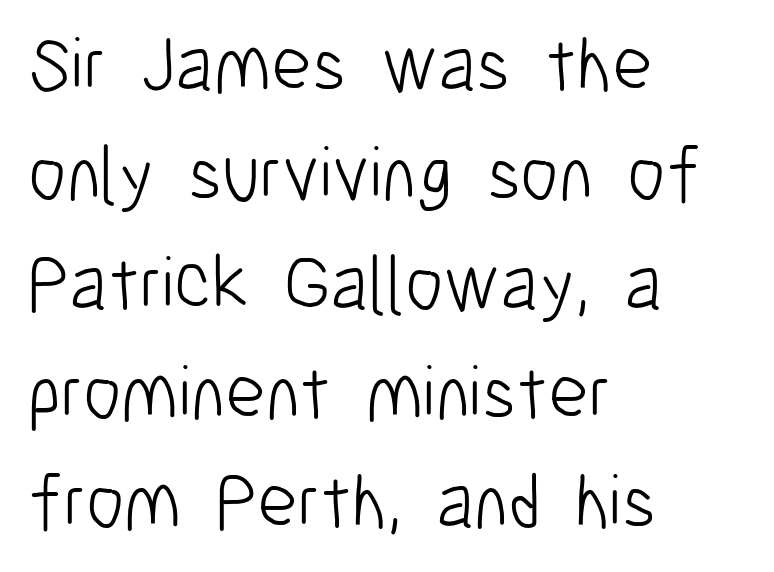
The image shows 77 px light, condensed sans-serif type, upright; set left-aligned, normal line spacing (1.42x), normal letter spacing, not underlined; low stroke contrast and a medium x-height.
